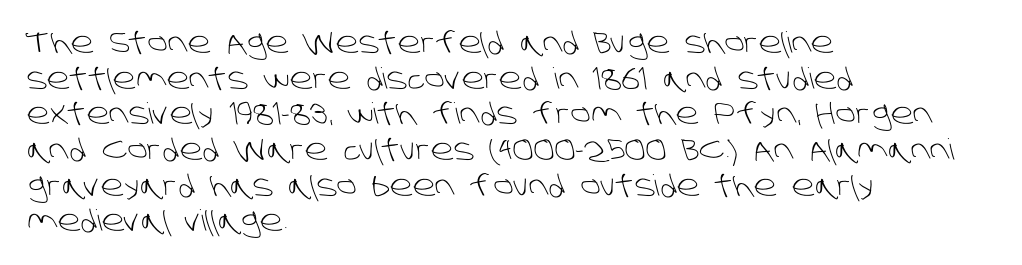
Is the stroke heavy? The answer is a plain regular-or-lighter. Does extra space separate the letters? No, they use regular spacing. A classic flush-left, rag-right setting is used for this passage. The letters advance in unequal steps, a hallmark of proportional type.
